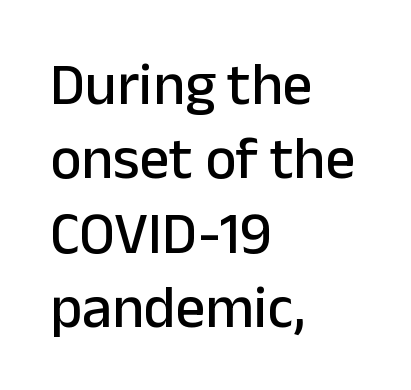
Line spacing here is normal. A sans-serif font was chosen for this passage. Is this a fixed-width face? No — the glyphs have proportional, varying widths. A classic flush-left, rag-right setting is used for this passage. The font's upright variant was chosen for this text. Standard letterfit; no display-style spreading of the glyphs.
